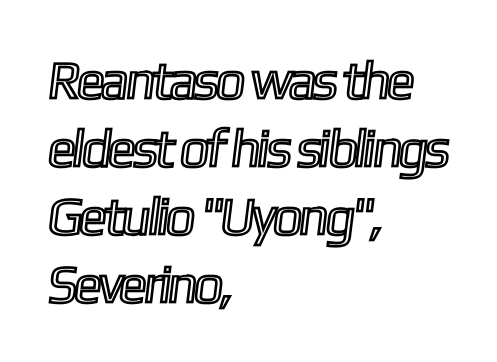
The image shows 53 px condensed type; set left-aligned, normal line spacing (1.28x), normal letter spacing, not underlined; a medium x-height.
